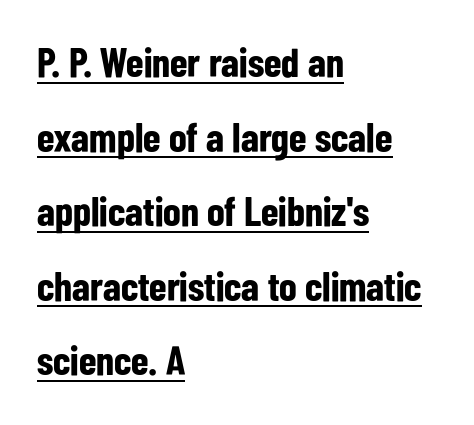
{"serif": "no", "italic": "no", "bold": "yes", "weight": "bold", "width": "condensed", "stroke_contrast": "low", "x_height": "medium", "monospaced": "no", "underline": "yes", "align": "left", "line_spacing_ratio": 1.82, "letter_spacing": "normal", "letter_spacing_em": 0.0, "glyph_px": 41}
